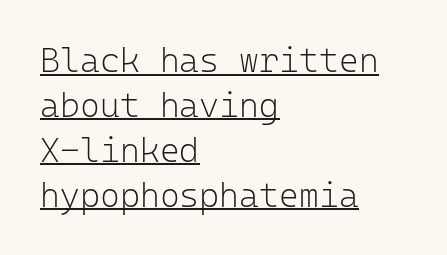
Q: Is the text bold? A: No.
Q: Is the text italic (slanted)? A: No, it is upright.
Q: Is the typeface a serif or a sans-serif typeface? A: Sans-serif.
Q: Is the text underlined? A: Yes.
Q: How is the paragraph aligned? A: Left-aligned.
Q: Is the spacing between letters normal or unusually wide? A: Normal.
Q: Is the spacing between lines tight, normal or loose? A: Normal.
Q: Width (condensed, normal, or wide)? A: Normal.
Q: Stroke contrast? A: Low.
Q: x-height? A: Medium.
Q: Monospaced? A: Yes.
